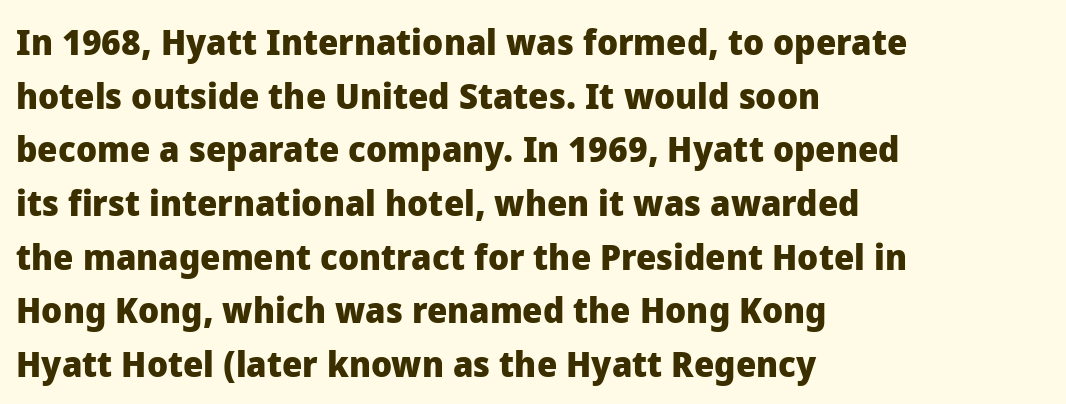
{"serif": "no", "italic": "no", "bold": "yes", "weight": "heavy", "width": "normal", "stroke_contrast": "low", "x_height": "medium", "monospaced": "no", "underline": "no", "align": "left", "line_spacing": "normal", "line_spacing_ratio": 1.49, "letter_spacing": "normal", "letter_spacing_em": 0.0, "glyph_px": 36}
